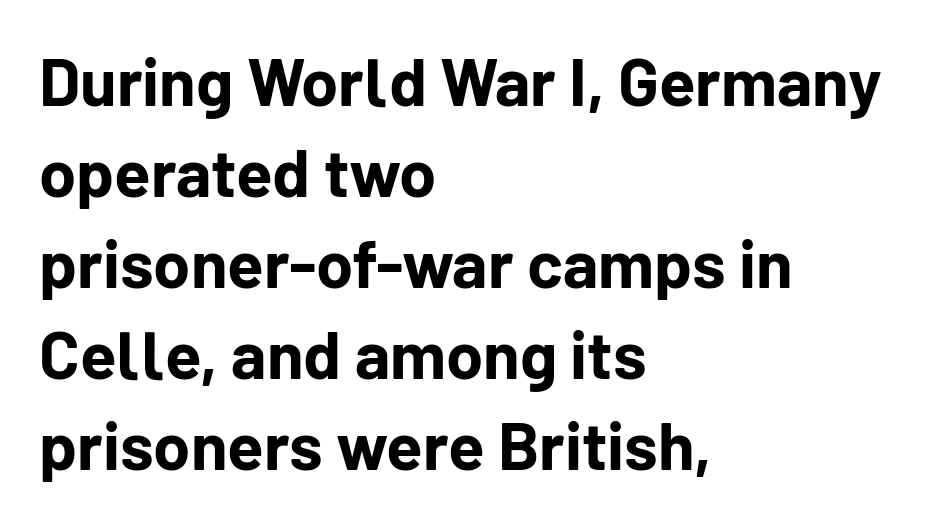
Q: Is the text bold? A: Yes.
Q: Is the text italic (slanted)? A: No, it is upright.
Q: Is the typeface a serif or a sans-serif typeface? A: Sans-serif.
Q: Is the text underlined? A: No.
Q: How is the paragraph aligned? A: Left-aligned.
Q: Is the spacing between letters normal or unusually wide? A: Normal.
Q: Is the spacing between lines tight, normal or loose? A: Normal.
Q: Width (condensed, normal, or wide)? A: Normal.
Q: Stroke contrast? A: Low.
Q: x-height? A: Medium.
Q: Monospaced? A: No.
